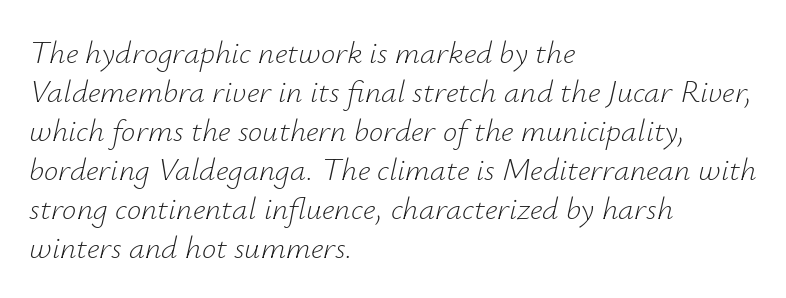
Any mark beneath the type? The region is blank. The ragged edge is on the right, which tells us the setting is flush left. The rendering uses natural spacing where letterforms have individual widths. No letter is thick-stroked: the sample isn't bold.
